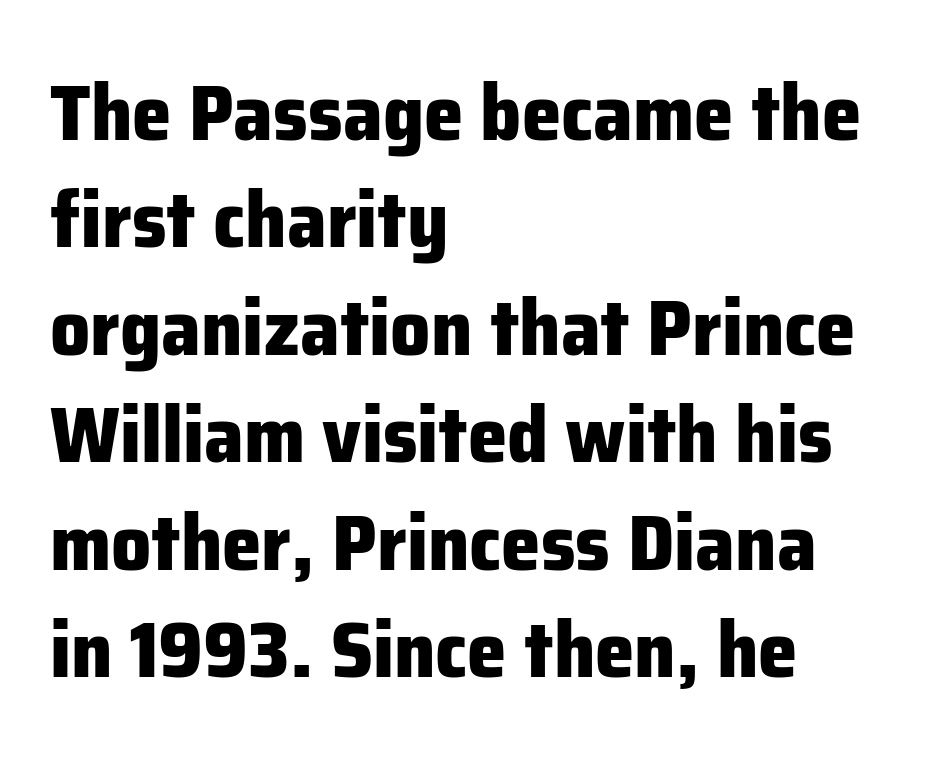
Q: Is the text bold? A: Yes.
Q: Is the text italic (slanted)? A: No, it is upright.
Q: Is the typeface a serif or a sans-serif typeface? A: Sans-serif.
Q: Is the text underlined? A: No.
Q: How is the paragraph aligned? A: Left-aligned.
Q: Is the spacing between letters normal or unusually wide? A: Normal.
Q: Is the spacing between lines tight, normal or loose? A: Normal.
Q: Width (condensed, normal, or wide)? A: Normal.
Q: Stroke contrast? A: Low.
Q: x-height? A: Medium.
Q: Monospaced? A: No.
